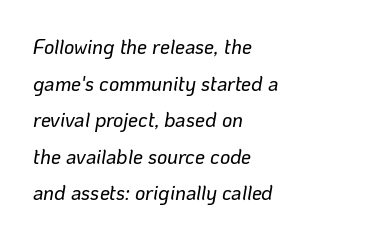
The image shows 20 px text type, italic (leaning right); set left-aligned, line spacing 1.83x, normal letter spacing, not underlined.
